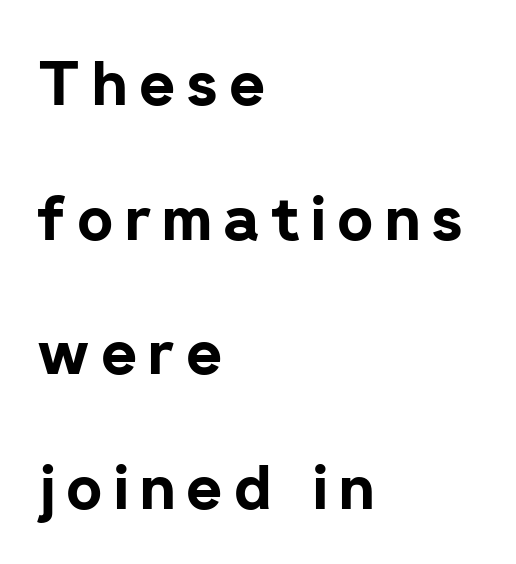
The image shows 62 px bold sans-serif type, upright; set left-aligned, loose line spacing (2.17x), not underlined; low stroke contrast and a medium x-height.
